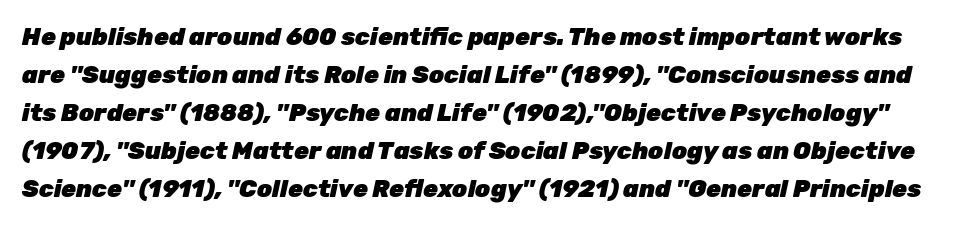
Q: Is the text bold? A: Yes.
Q: Is the text italic (slanted)? A: Yes, it leans right by about 12 degrees.
Q: Is the text underlined? A: No.
Q: Is the spacing between letters normal or unusually wide? A: Normal.
Q: Is the spacing between lines tight, normal or loose? A: Normal.
